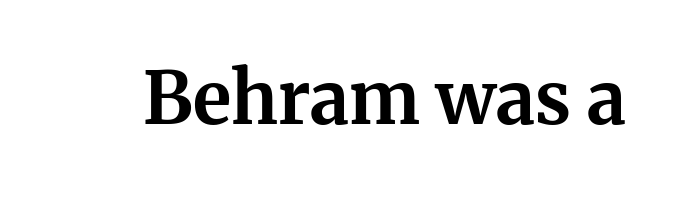
The image shows 72 px bold serif type, upright; set normal letter spacing, not underlined; medium stroke contrast and a medium x-height.
